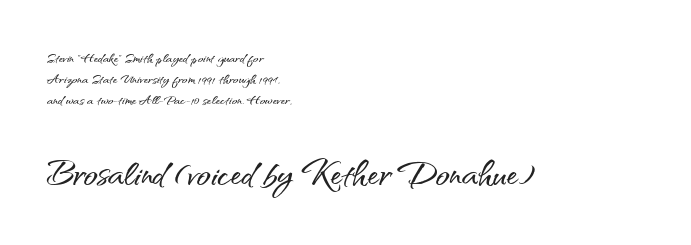
The image shows 46 px sans-serif type; set left-aligned, line spacing 1.17x, normal letter spacing, not underlined; the second (bottom) block is 2.56x larger; medium stroke contrast and a small x-height.
